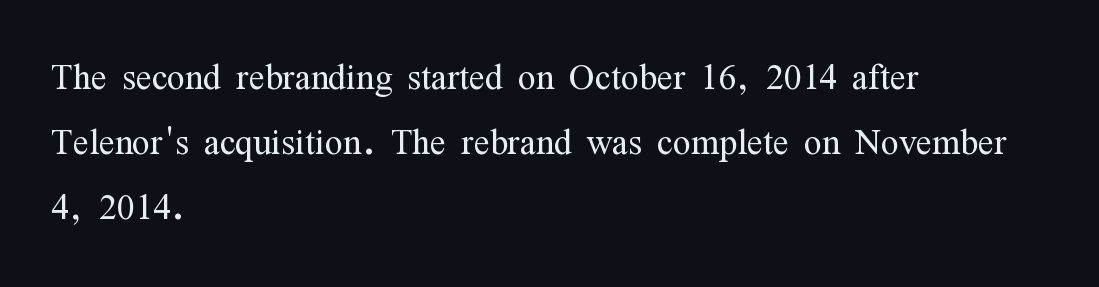
The image shows 47 px light, condensed serif type, upright; set left-aligned, normal line spacing (1.38x), normal letter spacing, not underlined; medium stroke contrast and a medium x-height.
